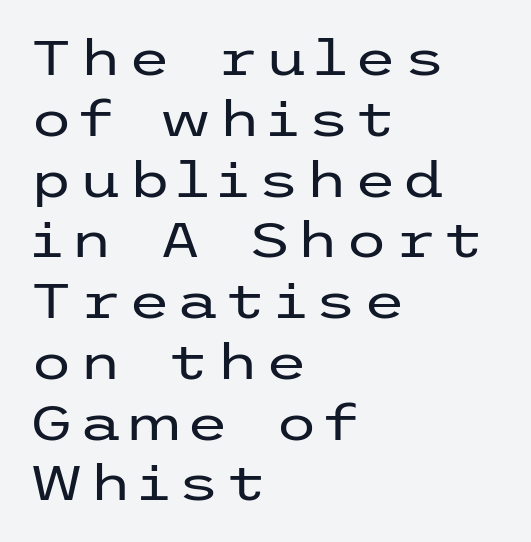
The image shows 49 px regular-weight, wide sans-serif type, upright; set left-aligned, line spacing 1.24x, not underlined; low stroke contrast and a medium x-height.
